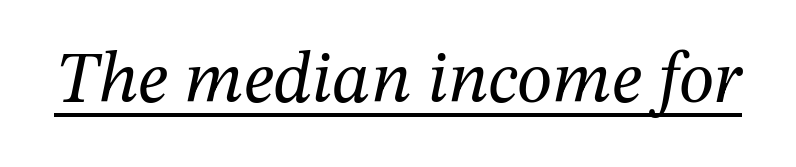
{"serif": "yes", "italic": "yes", "lean": "right", "slant_degrees": 12, "bold": "no", "weight": "regular", "width": "normal", "stroke_contrast": "medium", "x_height": "medium", "monospaced": "no", "underline": "yes", "letter_spacing": "normal", "letter_spacing_em": 0.0, "glyph_px": 72}
